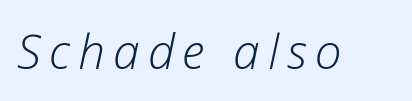
Caption: face not bold, strokes unweighted. Bare-footed words on every line. The specimen reads as italic at a glance. Each letter keeps its own natural width here, so spacing adapts to shape.
